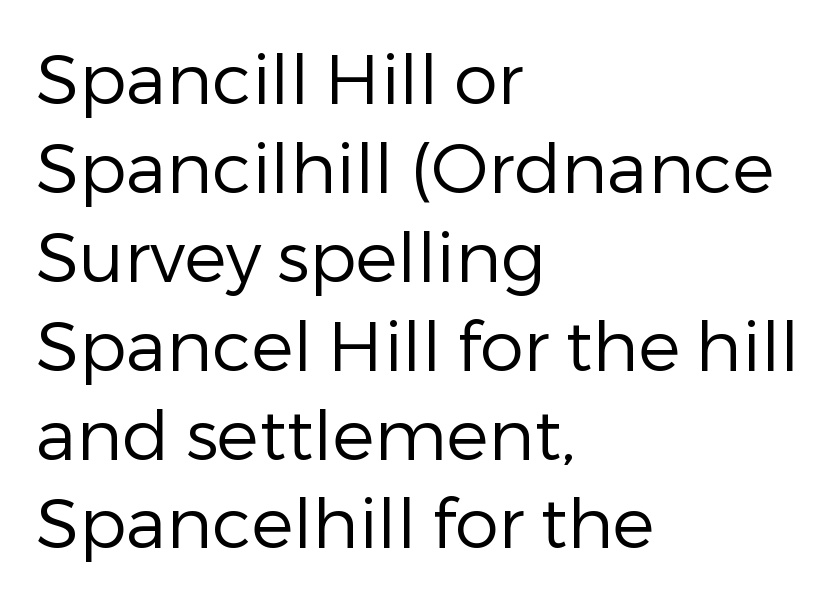
{"serif": "no", "italic": "no", "bold": "no", "weight": "regular", "width": "normal", "stroke_contrast": "low", "x_height": "medium", "monospaced": "no", "underline": "no", "align": "left", "line_spacing": "normal", "line_spacing_ratio": 1.27, "letter_spacing": "normal", "letter_spacing_em": 0.0, "glyph_px": 70}
